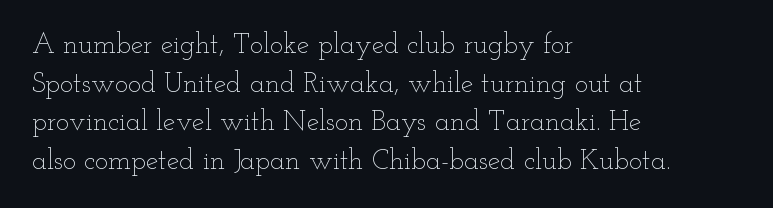
The typeface has the unassuming heft of standard copy or less. Is the letter spacing exaggerated? No — it looks like the ordinary default. The area under the type is left untouched. Rows of type keep a routine distance in the vertical direction. Leftover space on each line is placed entirely after the last word.
